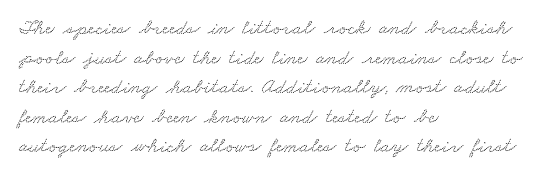
The image shows 21 px text type; set left-aligned, normal line spacing (1.41x), normal letter spacing, not underlined.
